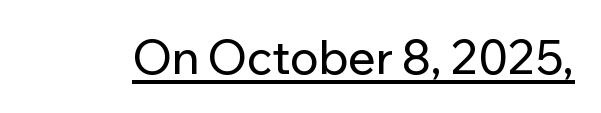
Q: Is the text italic (slanted)? A: No, it is upright.
Q: Is the typeface a serif or a sans-serif typeface? A: Sans-serif.
Q: Is the text underlined? A: Yes.
Q: Is the spacing between letters normal or unusually wide? A: Normal.
Q: Width (condensed, normal, or wide)? A: Normal.
Q: Stroke contrast? A: Low.
Q: x-height? A: Medium.
Q: Monospaced? A: No.
